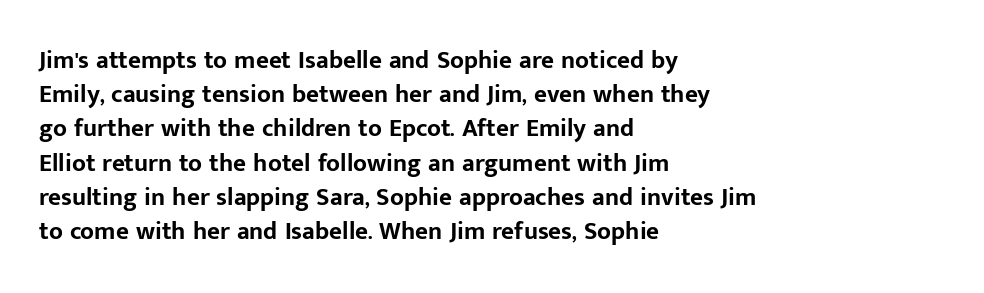
The image shows 25 px bold type, upright; set left-aligned, normal line spacing (1.37x), normal letter spacing, not underlined.
